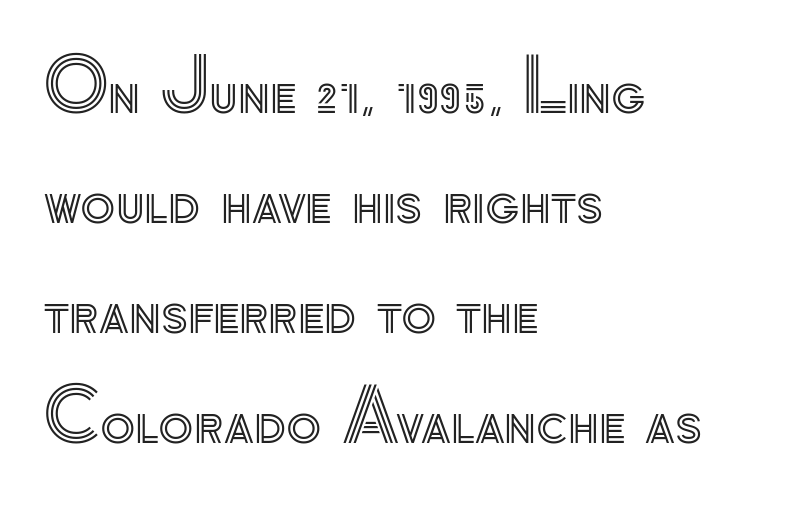
The image shows 72 px text type, upright; set left-aligned, normal line spacing (1.53x), normal letter spacing, not underlined; a small x-height.
